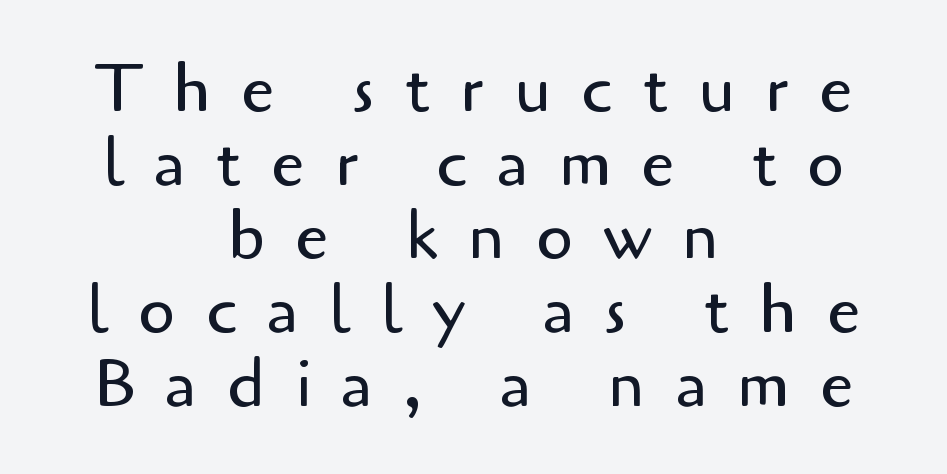
What kind of face is this? One without serifs — a sans. Line spacing here is tight. These lines are rendered in a variable-pitch font. You can tell it's not italic because the verticals are truly vertical. Spacing between characters has been opened up far beyond the box default.
